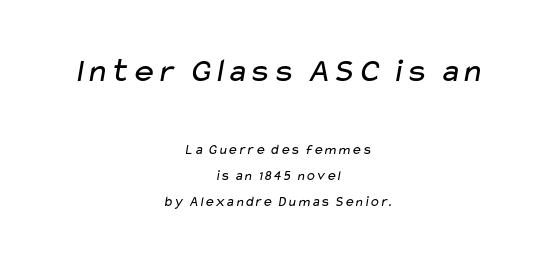
Is this a heavy cut? Hardly; it is regular or lighter. The gap between lines stays unmarked. Is the letter spacing exaggerated? No — it looks like the ordinary default. Look at the glyph heights: the upper group is clearly the bigger setting. The letters carry no serifs — their stems end cleanly without finishing strokes.
